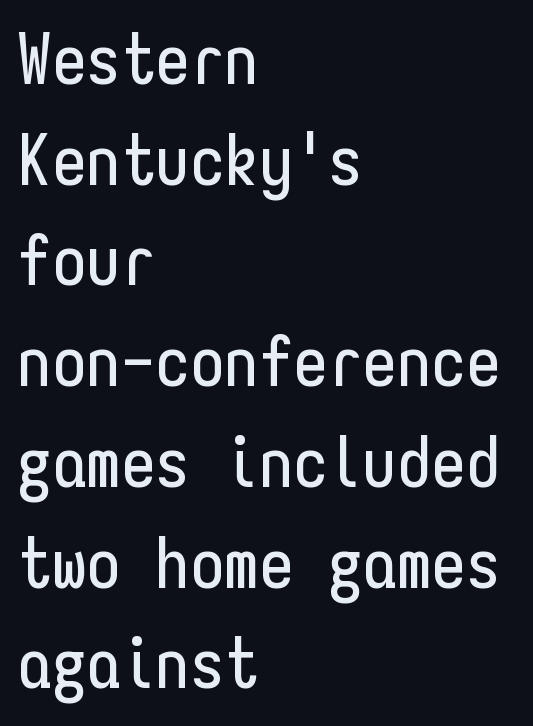
These lines were composed using upright roman letters. This rendering employs a face without finishing strokes, i.e., a sans-serif. Tracking here is standard; glyphs follow each other at the usual distance. This rendering features lettering with no underline. The designer left line spacing at the default.
